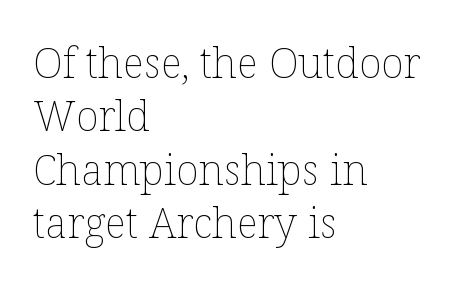
{"italic": "no", "bold": "no", "weight": "thin", "width": "normal", "stroke_contrast": "low", "x_height": "medium", "monospaced": "no", "underline": "no", "align": "left", "line_spacing": "normal", "line_spacing_ratio": 1.27, "letter_spacing": "normal", "letter_spacing_em": 0.0, "glyph_px": 42}
